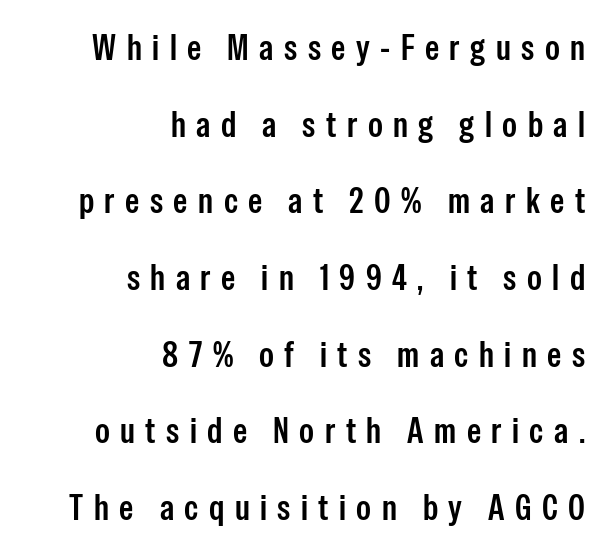
Posture: straight, roman, zero tilt. Every row of glyphs terminates at an identical x-position on the right. Is the type bold? Partly — it's a semibold, heavier than regular but not fully bold. You could only call the tracking loose — the letters float apart. Think of a printed novel: that variable character pitch is what you see here. Look at the bottom of the vertical strokes: they stop flat, with no serifs.
